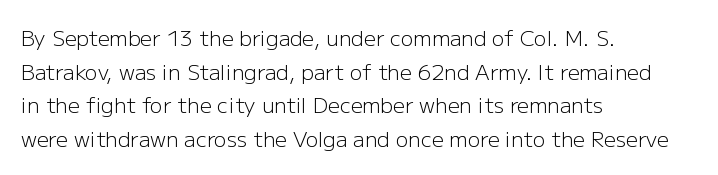
Q: Is the text bold? A: No.
Q: Is the text italic (slanted)? A: No, it is upright.
Q: Is the text underlined? A: No.
Q: How is the paragraph aligned? A: Left-aligned.
Q: Is the spacing between letters normal or unusually wide? A: Normal.
Q: Is the spacing between lines tight, normal or loose? A: Normal.
